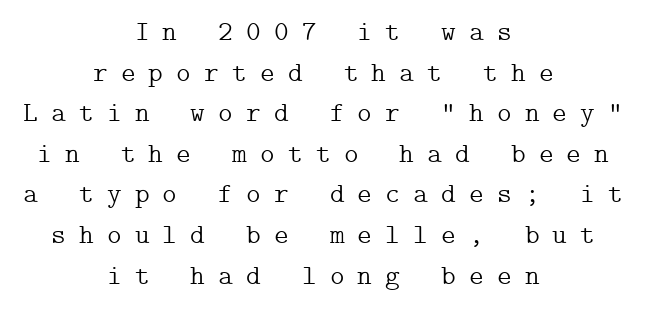
The image shows 28 px light serif type, upright; set centered, normal line spacing (1.45x), unusually wide letter spacing (+0.47 em), not underlined; low stroke contrast and a medium x-height.
